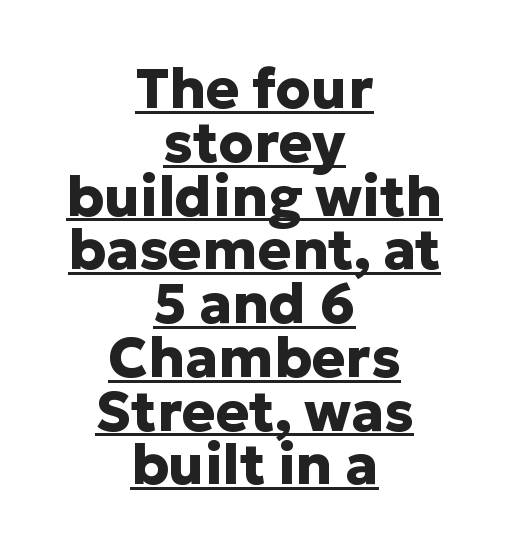
Q: Is the text bold? A: Yes.
Q: Is the text italic (slanted)? A: No, it is upright.
Q: Is the typeface a serif or a sans-serif typeface? A: Sans-serif.
Q: Is the text underlined? A: Yes.
Q: How is the paragraph aligned? A: Centered.
Q: Is the spacing between letters normal or unusually wide? A: Normal.
Q: Is the spacing between lines tight, normal or loose? A: Tight.
Q: Width (condensed, normal, or wide)? A: Normal.
Q: Stroke contrast? A: Low.
Q: x-height? A: Medium.
Q: Monospaced? A: No.
